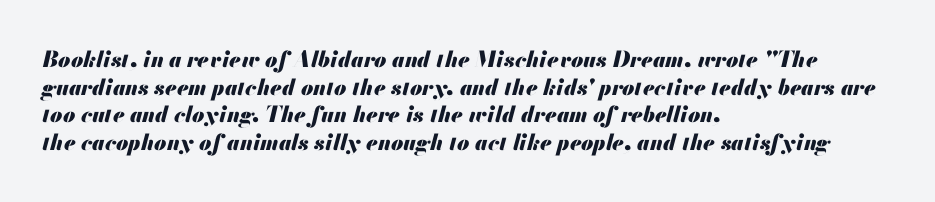
The image shows 22 px bold type, italic (leaning right); set left-aligned, normal line spacing (1.26x), normal letter spacing, not underlined.
